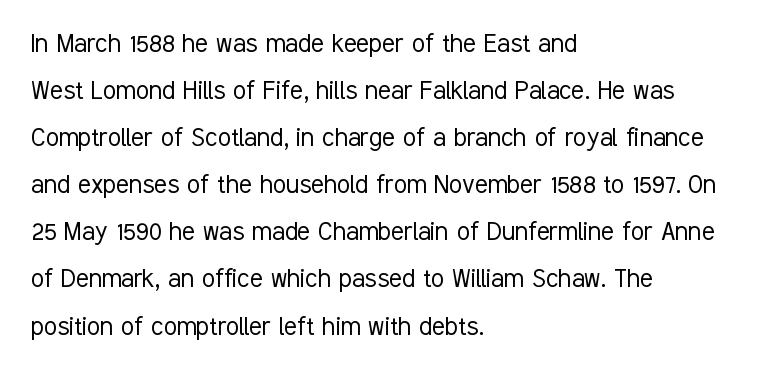
{"serif": "no", "italic": "no", "bold": "no", "weight": "light", "width": "condensed", "stroke_contrast": "low", "x_height": "medium", "monospaced": "no", "underline": "no", "align": "left", "line_spacing": "normal", "line_spacing_ratio": 1.57, "letter_spacing": "normal", "letter_spacing_em": 0.0, "glyph_px": 30}
